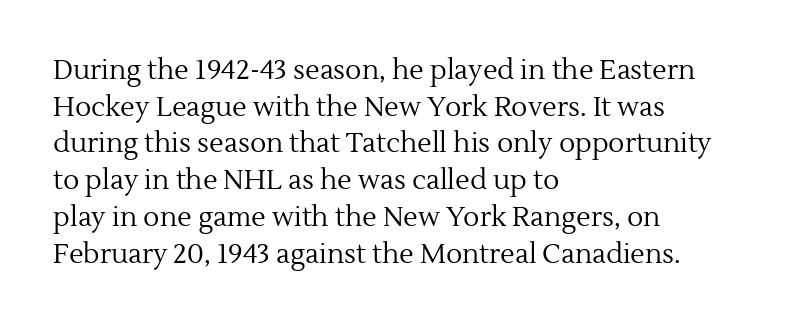
{"italic": "no", "bold": "no", "underline": "no", "align": "left", "line_spacing": "normal", "line_spacing_ratio": 1.36, "letter_spacing": "normal", "letter_spacing_em": 0.0, "glyph_px": 27}
